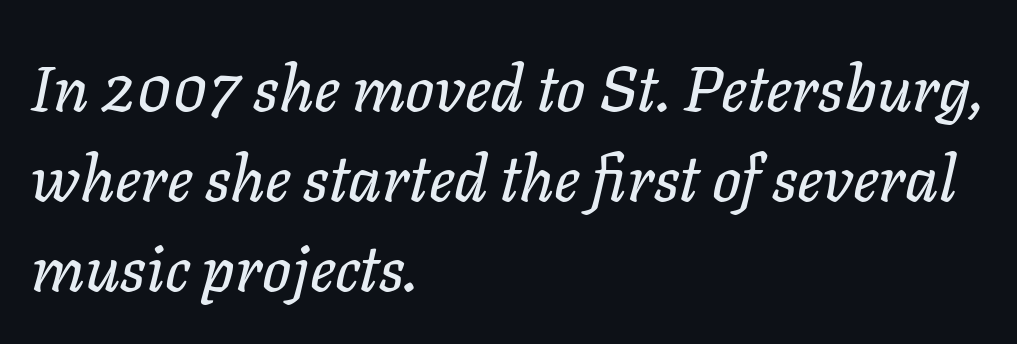
Q: Is the text italic (slanted)? A: Yes, it leans right by about 11 degrees.
Q: Is the text underlined? A: No.
Q: How is the paragraph aligned? A: Left-aligned.
Q: Is the spacing between letters normal or unusually wide? A: Normal.
Q: Is the spacing between lines tight, normal or loose? A: Normal.
Q: Width (condensed, normal, or wide)? A: Normal.
Q: Stroke contrast? A: Low.
Q: x-height? A: Medium.
Q: Monospaced? A: No.
